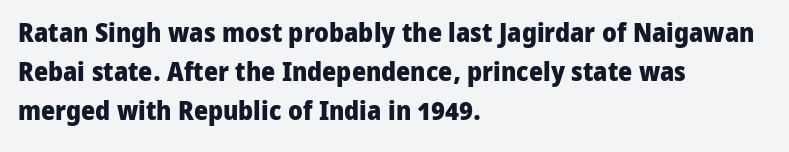
Q: Is the text bold? A: Yes.
Q: Is the text italic (slanted)? A: No, it is upright.
Q: Is the text underlined? A: No.
Q: How is the paragraph aligned? A: Left-aligned.
Q: Is the spacing between letters normal or unusually wide? A: Normal.
Q: Is the spacing between lines tight, normal or loose? A: Normal.
